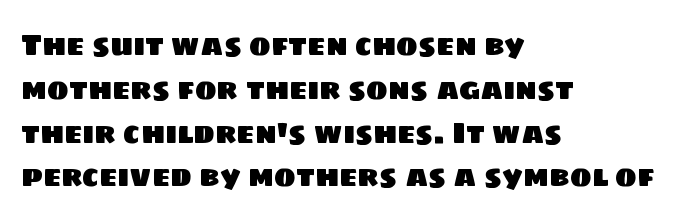
The letterforms sit shoulder to shoulder at normal distance. Do the characters align in a grid? No, the font is proportional. Successive baselines arrive at the customary interval. Type style note: lacks serifs. Left-aligned paragraph, ragged on the right.
